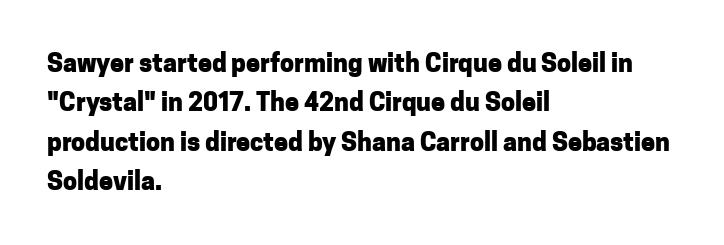
Q: Is the text bold? A: Yes.
Q: Is the text italic (slanted)? A: No, it is upright.
Q: Is the text underlined? A: No.
Q: How is the paragraph aligned? A: Left-aligned.
Q: Is the spacing between letters normal or unusually wide? A: Normal.
Q: Is the spacing between lines tight, normal or loose? A: Normal.
